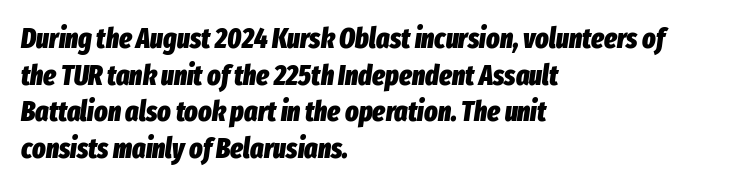
Q: Is the text bold? A: Yes.
Q: Is the text italic (slanted)? A: Yes, it leans right by about 8 degrees.
Q: Is the text underlined? A: No.
Q: How is the paragraph aligned? A: Left-aligned.
Q: Is the spacing between letters normal or unusually wide? A: Normal.
Q: Is the spacing between lines tight, normal or loose? A: Normal.
Q: Width (condensed, normal, or wide)? A: Condensed.
Q: Stroke contrast? A: Low.
Q: x-height? A: Medium.
Q: Monospaced? A: No.
